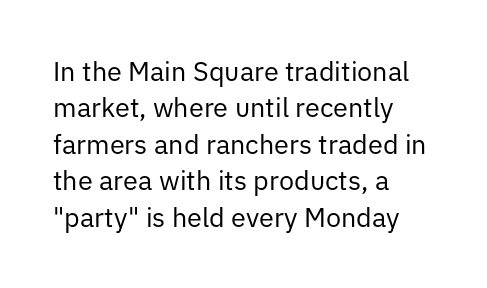
The image shows 27 px text type, upright; set left-aligned, normal line spacing (1.35x), normal letter spacing, not underlined.
